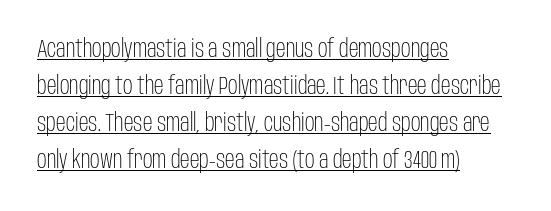
{"italic": "no", "bold": "no", "underline": "yes", "align": "left", "line_spacing": "normal", "line_spacing_ratio": 1.54, "letter_spacing": "normal", "letter_spacing_em": 0.0, "glyph_px": 24}
